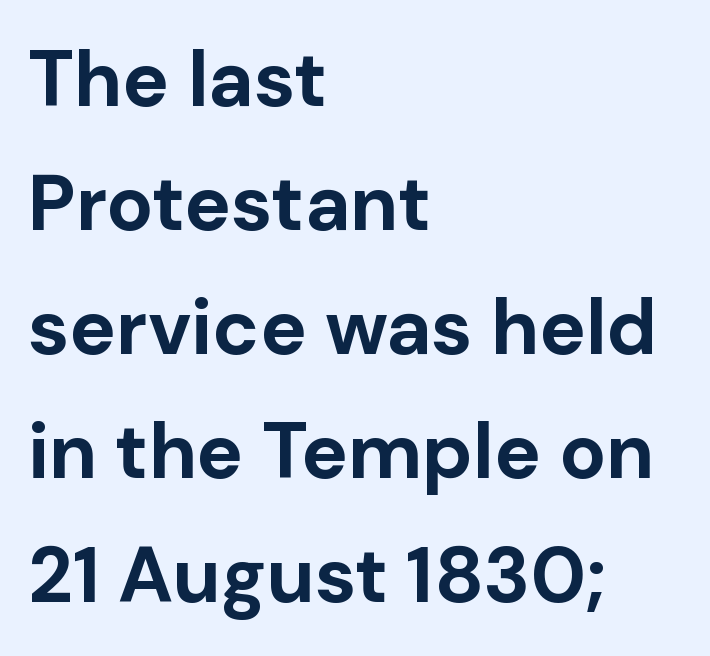
{"serif": "no", "italic": "no", "bold": "yes", "weight": "bold", "width": "normal", "stroke_contrast": "low", "x_height": "medium", "monospaced": "no", "underline": "no", "align": "left", "line_spacing": "normal", "line_spacing_ratio": 1.59, "letter_spacing": "normal", "letter_spacing_em": 0.0, "glyph_px": 78}
